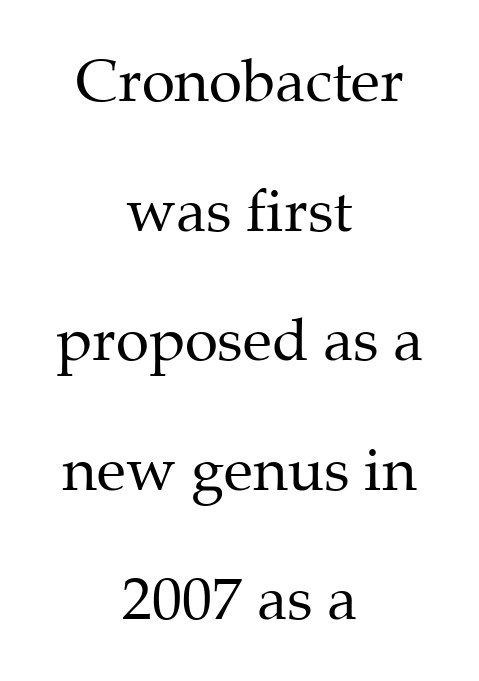
In terms of posture, this sample is upright. Classification — serif. This block would shrink considerably if given ordinary leading; it's expanded now. Rule under the text: the space is simply empty. Is this a fixed-width face? No — the glyphs have proportional, varying widths. Characters follow at the spacing the type designer built in.
